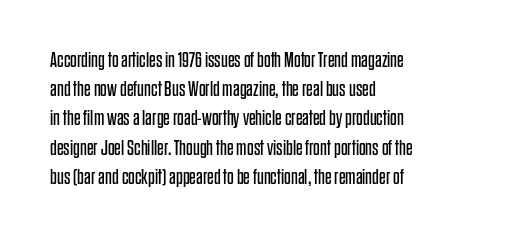
{"italic": "no", "bold": "no", "underline": "no", "align": "left", "line_spacing": "normal", "line_spacing_ratio": 1.39, "letter_spacing": "normal", "letter_spacing_em": 0.0, "glyph_px": 21}
